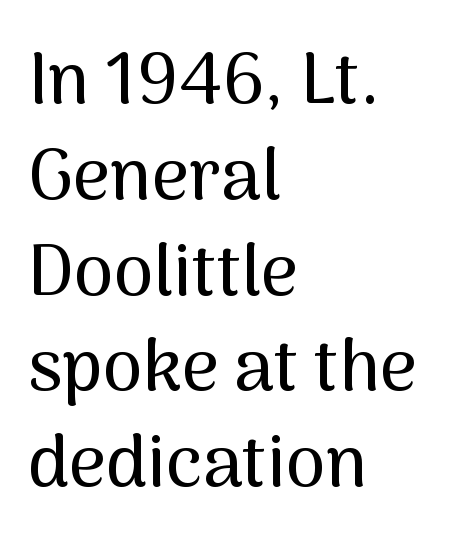
The image shows 72 px sans-serif type, upright; set left-aligned, normal line spacing (1.33x), normal letter spacing, not underlined; medium stroke contrast and a medium x-height.
